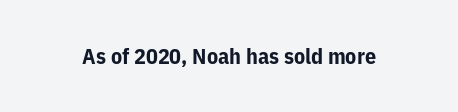
The image shows 22 px bold type, upright; set normal letter spacing, not underlined.
